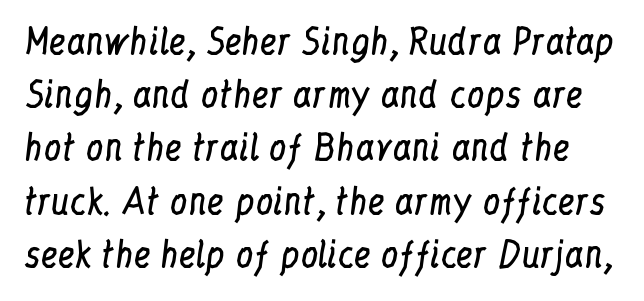
{"serif": "yes", "bold": "no", "weight": "regular", "width": "condensed", "stroke_contrast": "low", "x_height": "medium", "monospaced": "no", "underline": "no", "line_spacing": "normal", "line_spacing_ratio": 1.52, "letter_spacing": "normal", "letter_spacing_em": 0.0, "glyph_px": 35}
